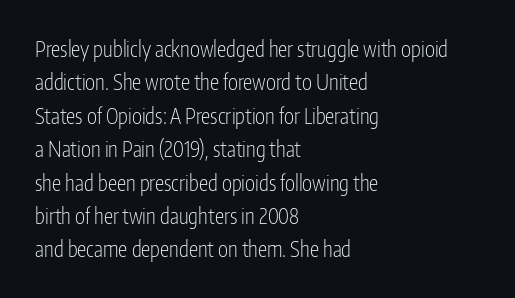
{"italic": "no", "bold": "no", "underline": "no", "align": "left", "line_spacing": "normal", "line_spacing_ratio": 1.59, "letter_spacing": "normal", "letter_spacing_em": 0.0, "glyph_px": 21}
